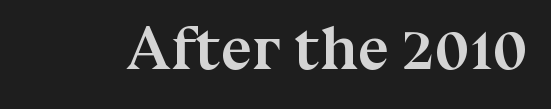
{"serif": "yes", "italic": "no", "bold": "yes", "weight": "semibold", "width": "normal", "stroke_contrast": "medium", "x_height": "medium", "monospaced": "no", "underline": "no", "letter_spacing": "normal", "letter_spacing_em": 0.0, "glyph_px": 62}
